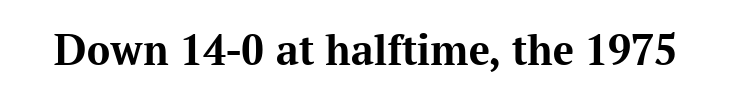
Q: Is the text bold? A: Yes.
Q: Is the text italic (slanted)? A: No, it is upright.
Q: Is the typeface a serif or a sans-serif typeface? A: Serif.
Q: Is the text underlined? A: No.
Q: Is the spacing between letters normal or unusually wide? A: Normal.
Q: Width (condensed, normal, or wide)? A: Normal.
Q: Stroke contrast? A: Medium.
Q: x-height? A: Medium.
Q: Monospaced? A: No.
